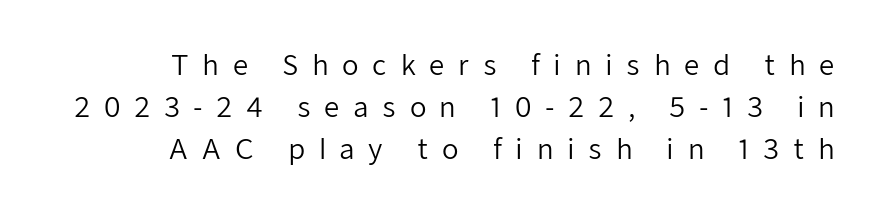
Q: Is the text bold? A: No.
Q: Is the text italic (slanted)? A: No, it is upright.
Q: Is the text underlined? A: No.
Q: How is the paragraph aligned? A: Right-aligned.
Q: Is the spacing between letters normal or unusually wide? A: Unusually wide.
Q: Is the spacing between lines tight, normal or loose? A: Normal.
